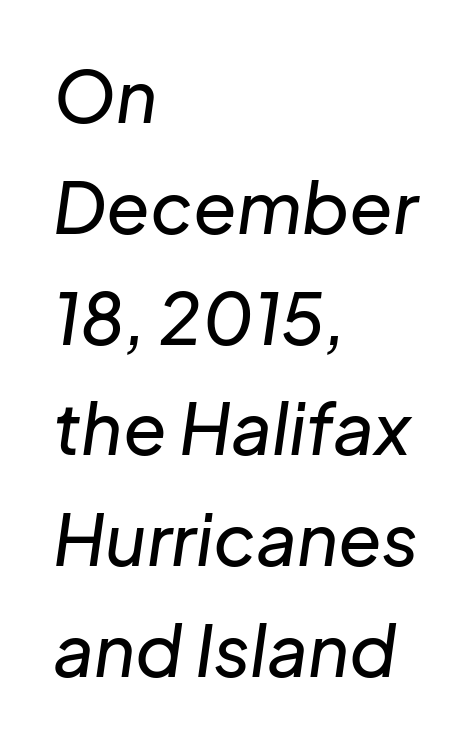
Q: Is the text italic (slanted)? A: Yes, it leans right by about 8 degrees.
Q: Is the text underlined? A: No.
Q: How is the paragraph aligned? A: Left-aligned.
Q: Is the spacing between letters normal or unusually wide? A: Normal.
Q: Is the spacing between lines tight, normal or loose? A: Normal.
Q: Width (condensed, normal, or wide)? A: Normal.
Q: Stroke contrast? A: Low.
Q: x-height? A: Medium.
Q: Monospaced? A: No.
